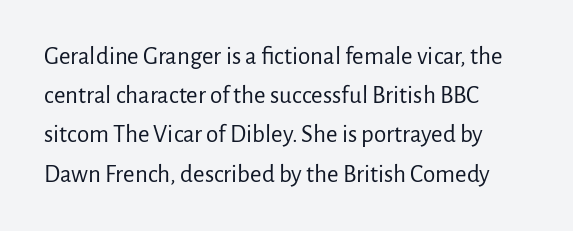
Is this a heavy cut? Hardly; it is regular or lighter. In CSS terms this would be text-align: left. Words appear dense and cohesive because spacing is normal. The gap between lines stays unmarked. Reading down the column, the eye jumps a familiar distance to each next line. This is roman type, the default non-slanted kind.
